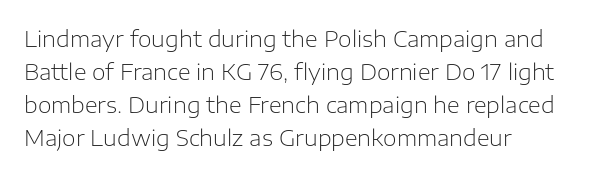
{"italic": "no", "bold": "no", "underline": "no", "align": "left", "line_spacing": "normal", "line_spacing_ratio": 1.5, "letter_spacing": "normal", "letter_spacing_em": 0.0, "glyph_px": 22}
